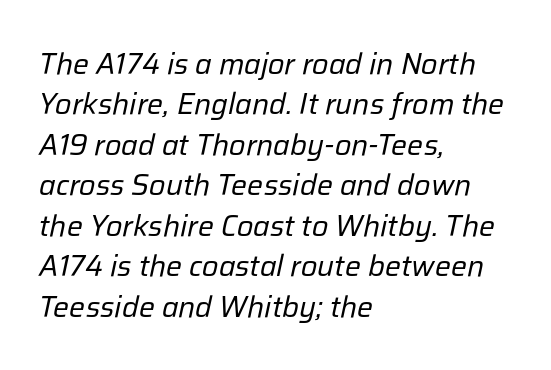
Q: Is the text bold? A: No.
Q: Is the text italic (slanted)? A: Yes, it leans right by about 12 degrees.
Q: Is the text underlined? A: No.
Q: How is the paragraph aligned? A: Left-aligned.
Q: Is the spacing between letters normal or unusually wide? A: Normal.
Q: Is the spacing between lines tight, normal or loose? A: Normal.
Q: Width (condensed, normal, or wide)? A: Normal.
Q: Stroke contrast? A: Low.
Q: x-height? A: Medium.
Q: Monospaced? A: No.
